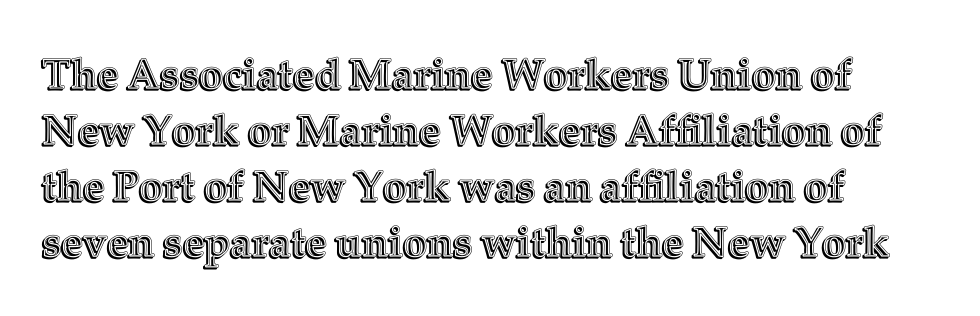
Q: Is the text italic (slanted)? A: No, it is upright.
Q: Is the text underlined? A: No.
Q: How is the paragraph aligned? A: Left-aligned.
Q: Is the spacing between letters normal or unusually wide? A: Normal.
Q: Is the spacing between lines tight, normal or loose? A: Normal.
Q: Width (condensed, normal, or wide)? A: Normal.
Q: x-height? A: Medium.
Q: Monospaced? A: No.
